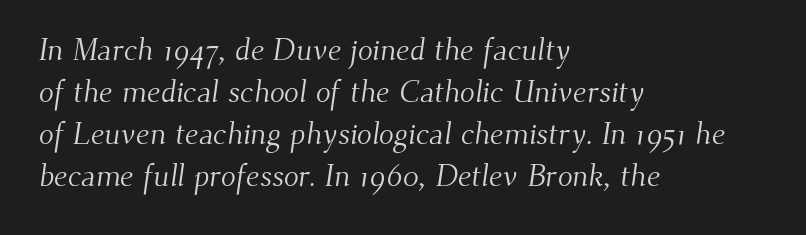
What kind of face is this? One with serifs. No letter is thick-stroked: the sample isn't bold. Standard letterfit; no display-style spreading of the glyphs. A student would call this left alignment; a typographer would say flush left, rag right.
